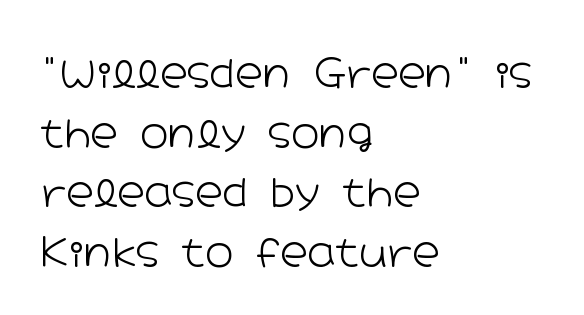
{"serif": "no", "italic": "no", "bold": "no", "weight": "light", "width": "wide", "stroke_contrast": "low", "x_height": "medium", "monospaced": "no", "underline": "no", "align": "left", "line_spacing": "normal", "line_spacing_ratio": 1.57, "letter_spacing": "normal", "letter_spacing_em": 0.0, "glyph_px": 38}
